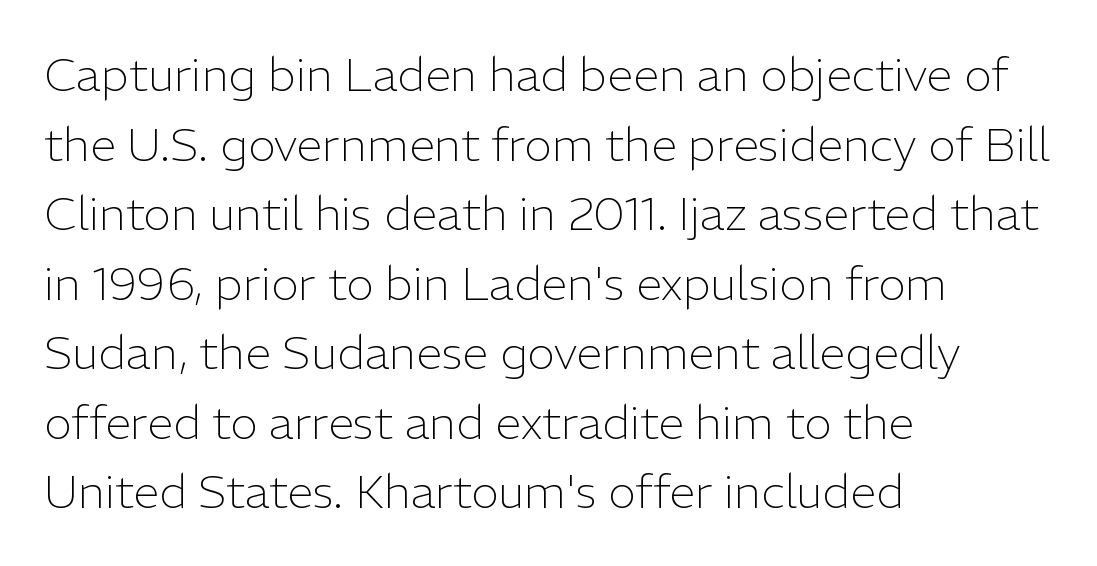
{"serif": "no", "italic": "no", "bold": "no", "weight": "light", "width": "normal", "stroke_contrast": "low", "x_height": "medium", "monospaced": "no", "underline": "no", "align": "left", "line_spacing": "normal", "line_spacing_ratio": 1.48, "letter_spacing": "normal", "letter_spacing_em": 0.0, "glyph_px": 47}
